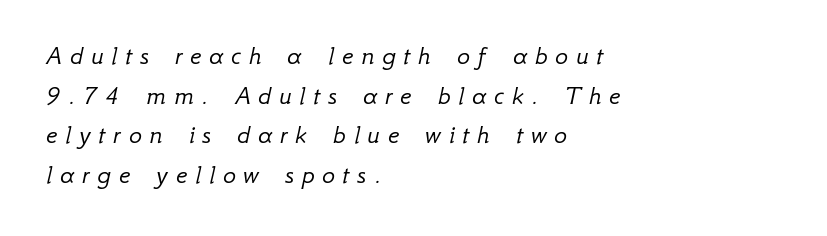
The image shows 27 px text type, italic (leaning right); set left-aligned, normal line spacing (1.47x), unusually wide letter spacing (+0.29 em), not underlined.
